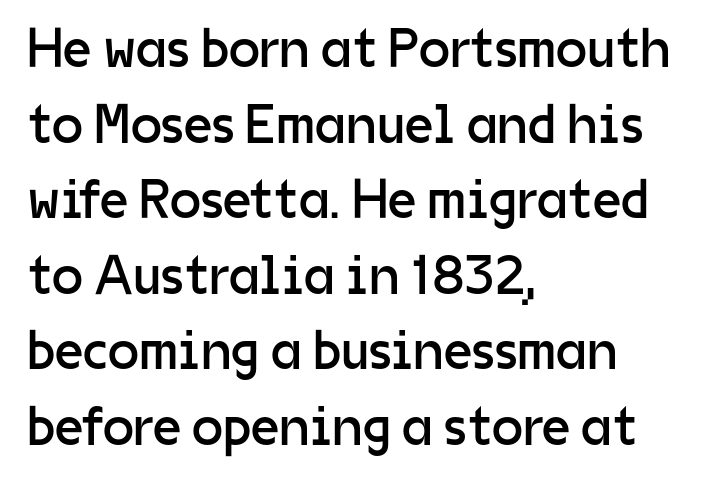
Characters remain perfectly vertical along every line. Look at the tracking — it's just the regular setting, nothing added. Is the type heavy? It reads as light-to-regular instead. Looks like regular typesetting: each glyph gets only the width it needs. The zone under the glyphs is completely vacant.
